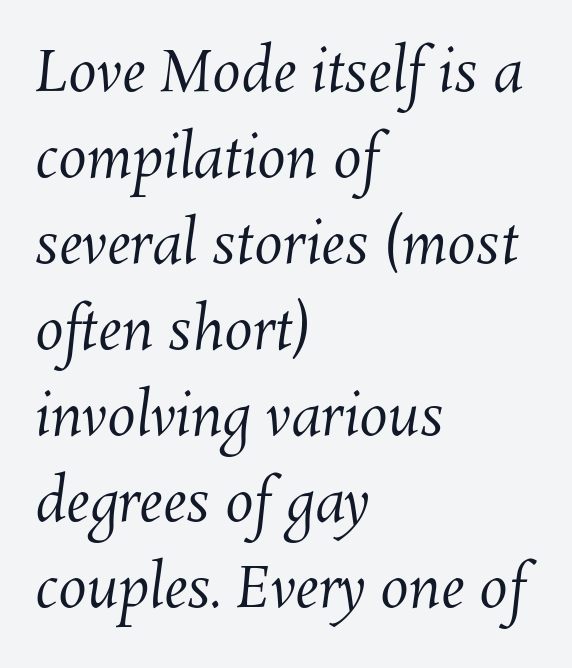
Q: Is the text bold? A: No.
Q: Is the text underlined? A: No.
Q: How is the paragraph aligned? A: Left-aligned.
Q: Is the spacing between letters normal or unusually wide? A: Normal.
Q: Is the spacing between lines tight, normal or loose? A: Normal.
Q: Width (condensed, normal, or wide)? A: Normal.
Q: Stroke contrast? A: Medium.
Q: x-height? A: Medium.
Q: Monospaced? A: No.
